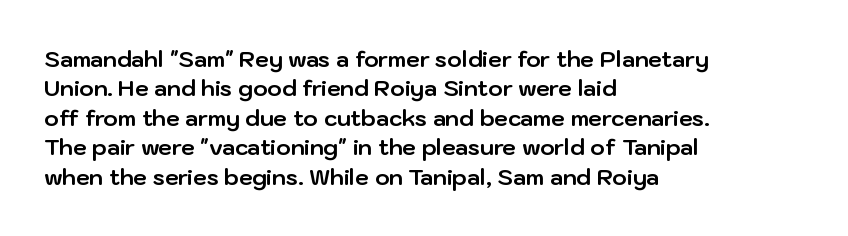
{"italic": "no", "bold": "yes", "underline": "no", "align": "left", "line_spacing": "normal", "line_spacing_ratio": 1.34, "letter_spacing": "normal", "letter_spacing_em": 0.0, "glyph_px": 22}
